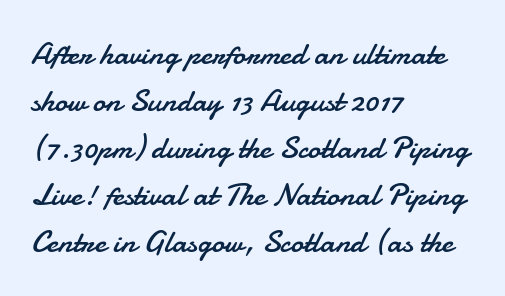
Q: Is the text bold? A: No.
Q: Is the text italic (slanted)? A: Yes.
Q: Is the typeface a serif or a sans-serif typeface? A: Sans-serif.
Q: Is the text underlined? A: No.
Q: How is the paragraph aligned? A: Left-aligned.
Q: Is the spacing between letters normal or unusually wide? A: Normal.
Q: Is the spacing between lines tight, normal or loose? A: Normal.
Q: Width (condensed, normal, or wide)? A: Normal.
Q: Stroke contrast? A: Low.
Q: x-height? A: Small.
Q: Monospaced? A: No.
